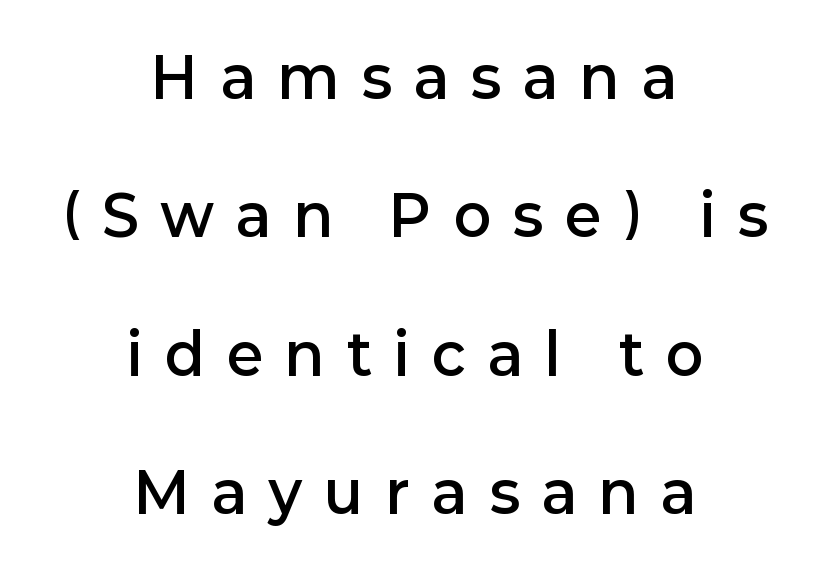
Q: Is the text bold? A: Semi-bold.
Q: Is the text italic (slanted)? A: No, it is upright.
Q: Is the typeface a serif or a sans-serif typeface? A: Sans-serif.
Q: Is the text underlined? A: No.
Q: How is the paragraph aligned? A: Centered.
Q: Is the spacing between letters normal or unusually wide? A: Unusually wide.
Q: Is the spacing between lines tight, normal or loose? A: Loose.
Q: Width (condensed, normal, or wide)? A: Normal.
Q: Stroke contrast? A: Low.
Q: x-height? A: Medium.
Q: Monospaced? A: No.
